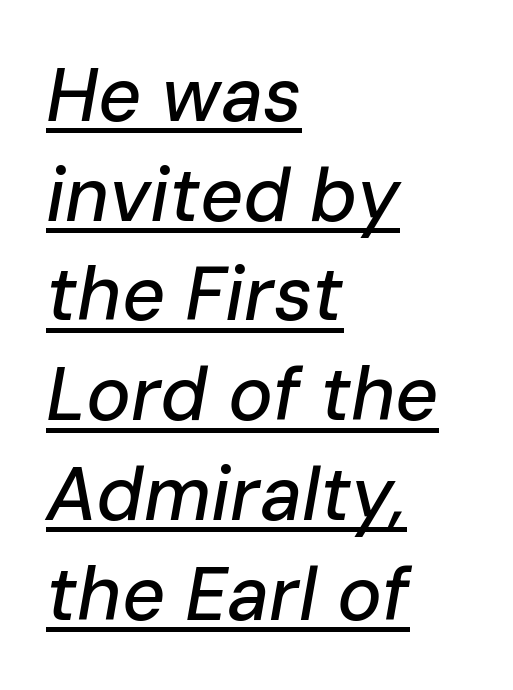
{"italic": "yes", "lean": "right", "slant_degrees": 10, "width": "normal", "stroke_contrast": "low", "x_height": "medium", "monospaced": "no", "underline": "yes", "align": "left", "line_spacing": "normal", "line_spacing_ratio": 1.33, "letter_spacing": "normal", "letter_spacing_em": 0.0, "glyph_px": 75}
